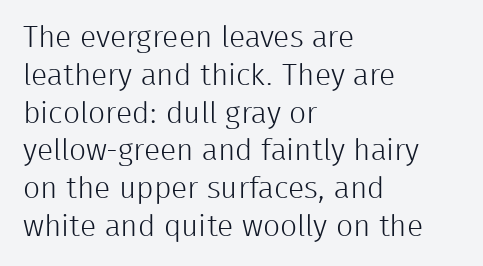
The image shows 30 px light sans-serif type, upright; set left-aligned, normal line spacing (1.26x), normal letter spacing, not underlined; low stroke contrast and a medium x-height.
